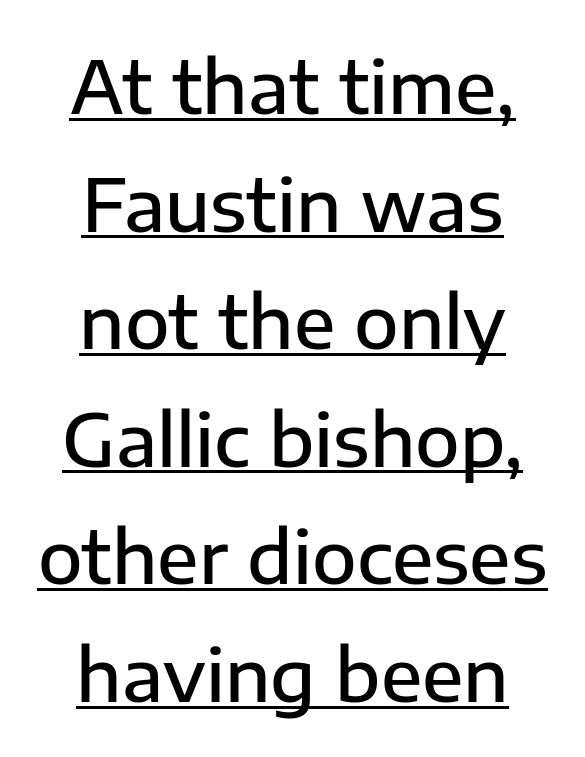
The image shows 73 px semibold sans-serif type, upright; set centered, normal line spacing (1.61x), normal letter spacing, underlined; low stroke contrast and a medium x-height.
